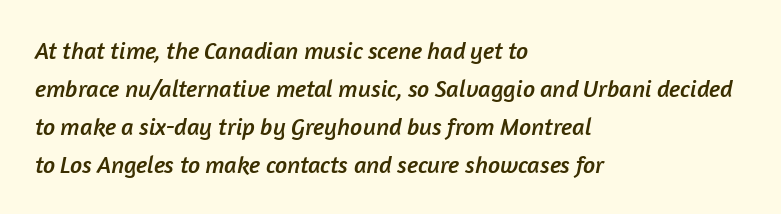
Q: Is the text underlined? A: No.
Q: How is the paragraph aligned? A: Left-aligned.
Q: Is the spacing between letters normal or unusually wide? A: Normal.
Q: Is the spacing between lines tight, normal or loose? A: Normal.
